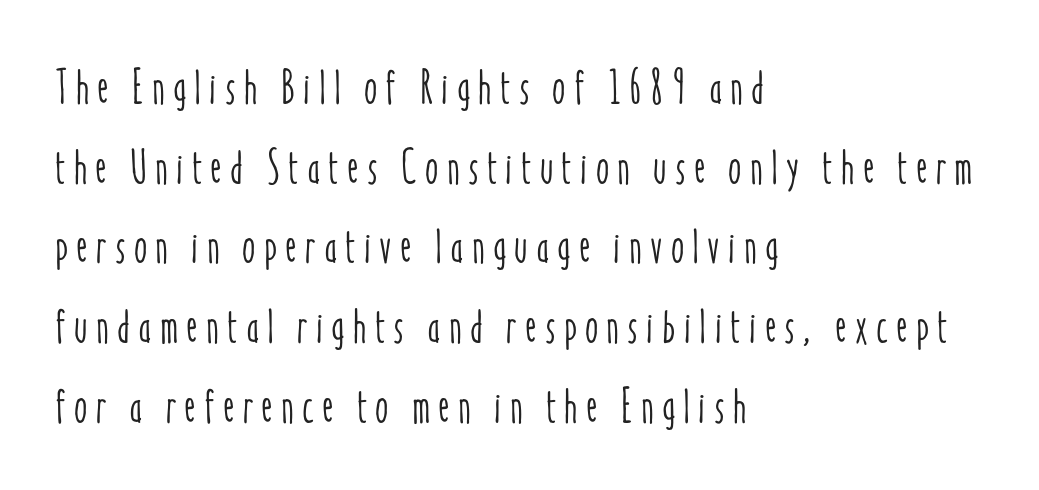
The image shows 48 px condensed type, upright; set left-aligned, normal line spacing (1.66x), not underlined; low stroke contrast and a medium x-height.
